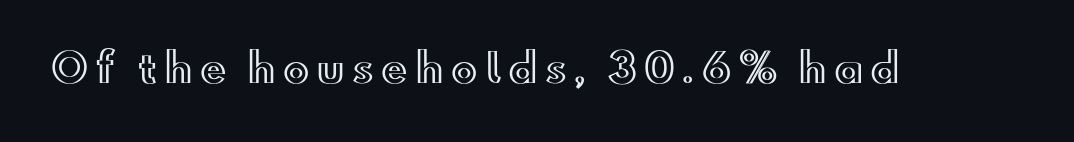
The image shows 39 px wide type, upright; set unusually wide letter spacing (+0.2 em), not underlined; a small x-height.
